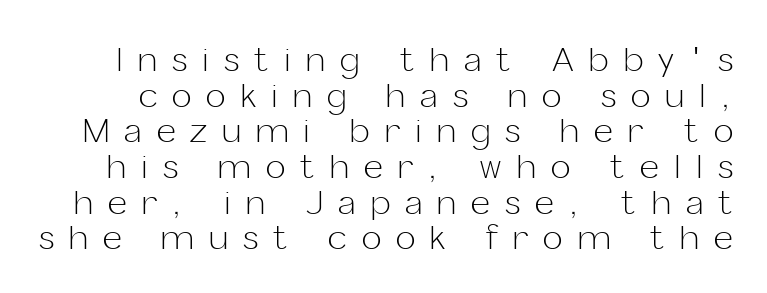
{"serif": "no", "italic": "no", "bold": "no", "weight": "light", "width": "normal", "stroke_contrast": "low", "x_height": "medium", "monospaced": "no", "underline": "no", "line_spacing": "tight", "line_spacing_ratio": 1.08, "letter_spacing": "wide", "letter_spacing_em": 0.46, "glyph_px": 33}
